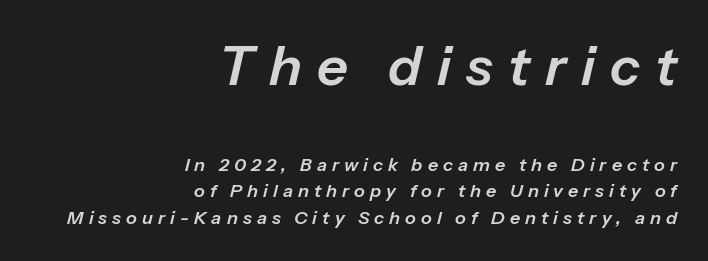
Q: Is the text italic (slanted)? A: Yes, it leans right by about 13 degrees.
Q: Is the text underlined? A: No.
Q: How is the paragraph aligned? A: Right-aligned.
Q: Is the spacing between letters normal or unusually wide? A: Unusually wide.
Q: Is the spacing between lines tight, normal or loose? A: Normal.
Q: Which block of text is set in a larger size, the first (top) or the second (bottom)? A: The first (top) one.
Q: Width (condensed, normal, or wide)? A: Normal.
Q: Stroke contrast? A: Low.
Q: x-height? A: Medium.
Q: Monospaced? A: No.
